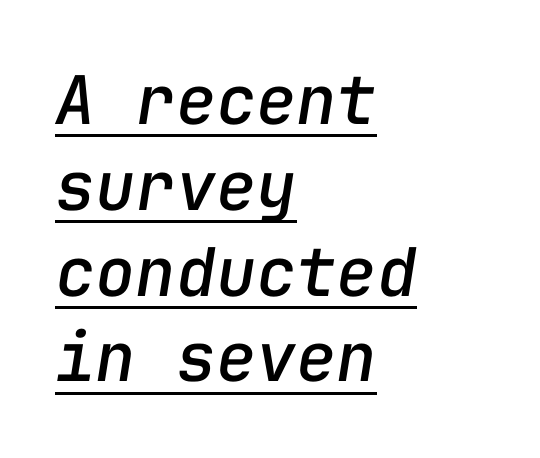
The image shows 67 px text type, italic (leaning right), monospaced; set left-aligned, normal line spacing (1.28x), normal letter spacing, underlined; low stroke contrast and a medium x-height.
